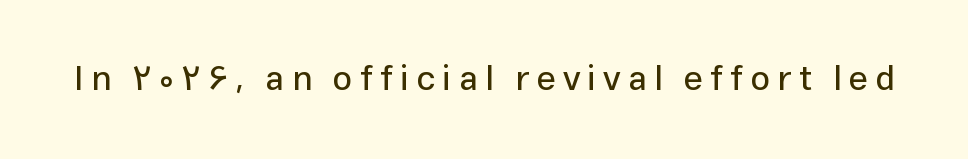
There is plenty of visible air inserted between adjacent glyphs. Is this a fixed-width face? No — the glyphs have proportional, varying widths. Every stem runs plumb, perpendicular to the baseline. Nothing sits at the stroke ends, so this counts as sans-serif.
